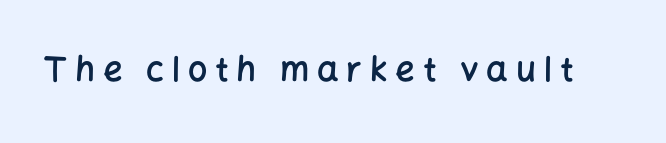
The characters look somewhat weighty, a semibold short of true bold. Rule under the text: the space is simply empty. Caption: expanded tracking, letters set apart. Letterform terminals end flat and unadorned throughout the passage. You could not count columns in this text — the font is proportionally spaced.
